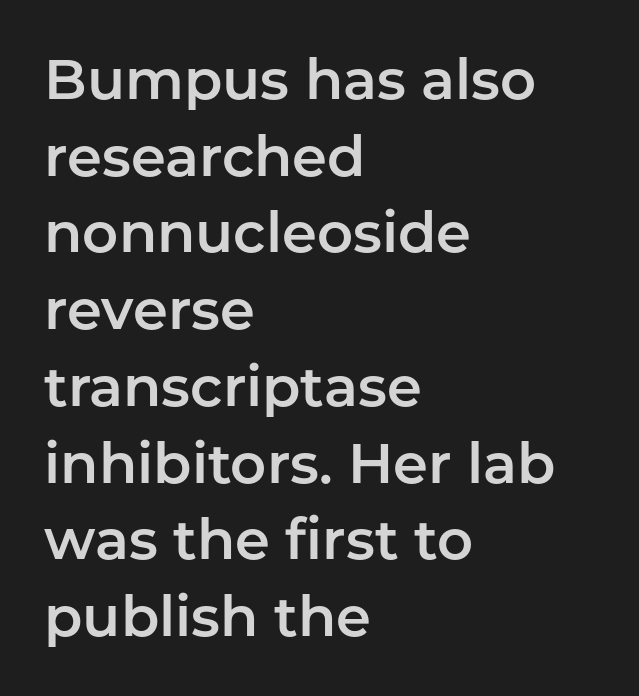
The image shows 56 px sans-serif type, upright; set left-aligned, normal line spacing (1.37x), normal letter spacing, not underlined; low stroke contrast and a medium x-height.
